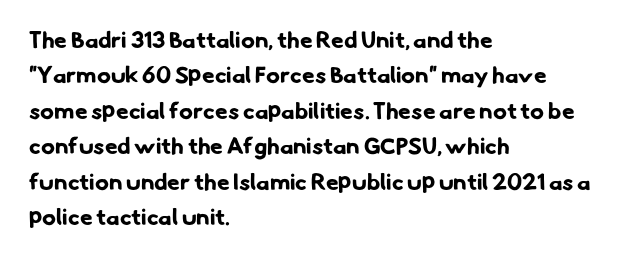
Q: Is the text bold? A: Yes.
Q: Is the text underlined? A: No.
Q: How is the paragraph aligned? A: Left-aligned.
Q: Is the spacing between letters normal or unusually wide? A: Normal.
Q: Is the spacing between lines tight, normal or loose? A: Normal.
